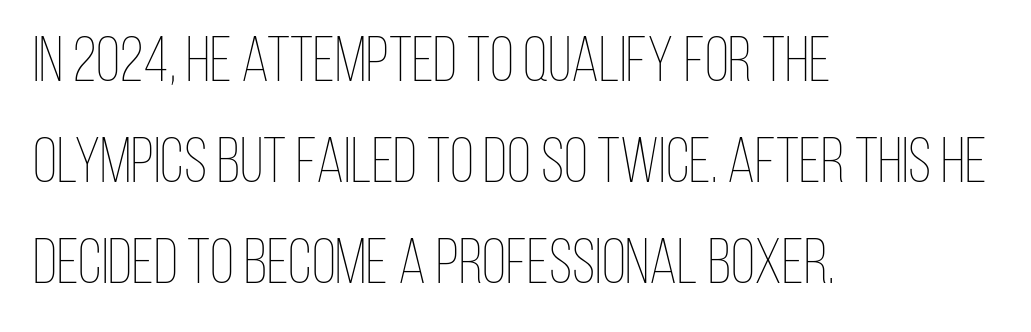
Which margin do the lines hug? The left one — the right edge is uneven. The strip under each line holds only bare page. The passage shown stacks its lines at a standard gap. Standard letterfit; no display-style spreading of the glyphs.
